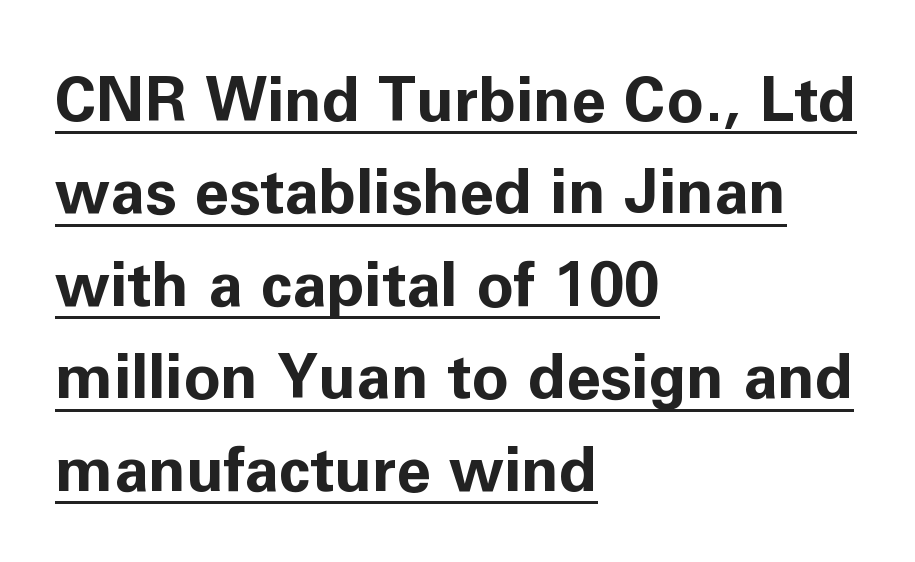
This sample uses plain, unmodified letter spacing. What kind of face is this? One without serifs — a sans. Typographic density is high because the face is bold. Every stem runs plumb, perpendicular to the baseline. Leading matches the norm, producing a regular column. Looks like regular typesetting: each glyph gets only the width it needs.
